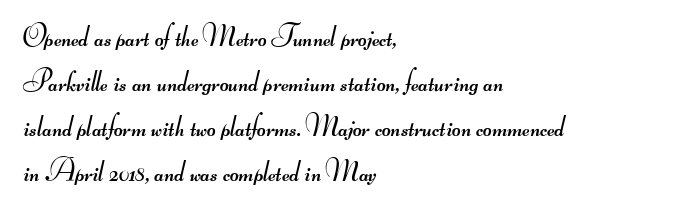
{"serif": "no", "bold": "no", "weight": "regular", "width": "wide", "stroke_contrast": "medium", "monospaced": "no", "underline": "no", "align": "left", "line_spacing": "normal", "line_spacing_ratio": 1.5, "letter_spacing": "normal", "letter_spacing_em": 0.0, "glyph_px": 30}
